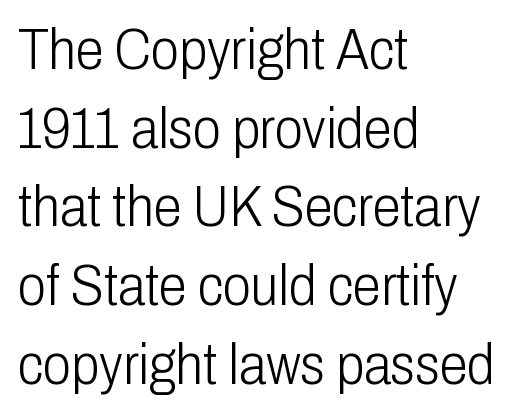
Q: Is the text bold? A: No.
Q: Is the text italic (slanted)? A: No, it is upright.
Q: Is the typeface a serif or a sans-serif typeface? A: Sans-serif.
Q: Is the text underlined? A: No.
Q: How is the paragraph aligned? A: Left-aligned.
Q: Is the spacing between letters normal or unusually wide? A: Normal.
Q: Is the spacing between lines tight, normal or loose? A: Normal.
Q: Width (condensed, normal, or wide)? A: Condensed.
Q: Stroke contrast? A: Low.
Q: x-height? A: Medium.
Q: Monospaced? A: No.
